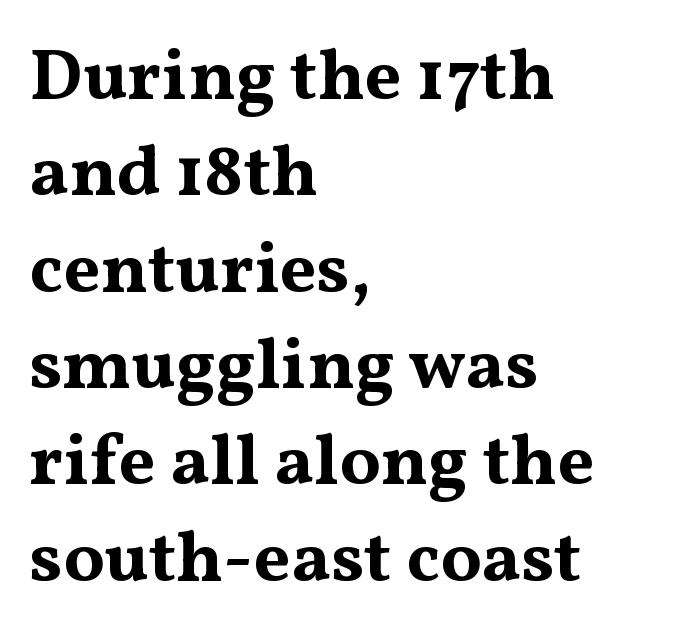
{"serif": "yes", "italic": "no", "bold": "yes", "weight": "bold", "width": "wide", "stroke_contrast": "medium", "x_height": "medium", "monospaced": "no", "underline": "no", "align": "left", "line_spacing": "normal", "line_spacing_ratio": 1.32, "letter_spacing": "normal", "letter_spacing_em": 0.0, "glyph_px": 73}
